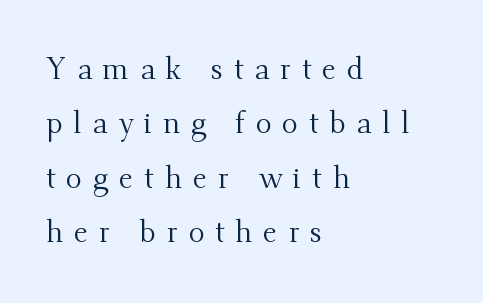
The image shows 30 px regular-weight serif type, upright; set left-aligned, line spacing 1.81x, unusually wide letter spacing (+0.36 em), not underlined; medium stroke contrast and a small x-height.
